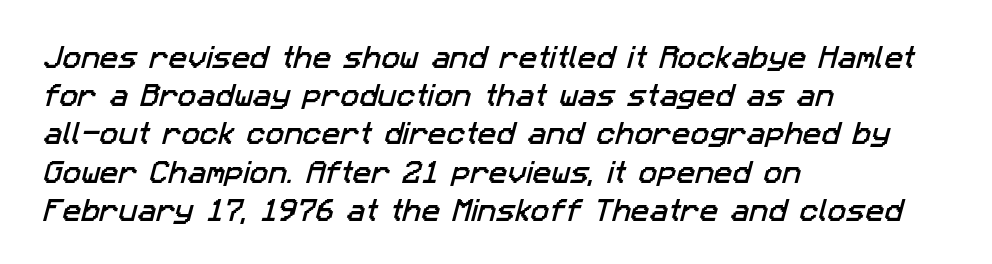
{"underline": "no", "align": "left", "line_spacing": "normal", "line_spacing_ratio": 1.53, "letter_spacing": "normal", "letter_spacing_em": 0.0, "glyph_px": 25}
